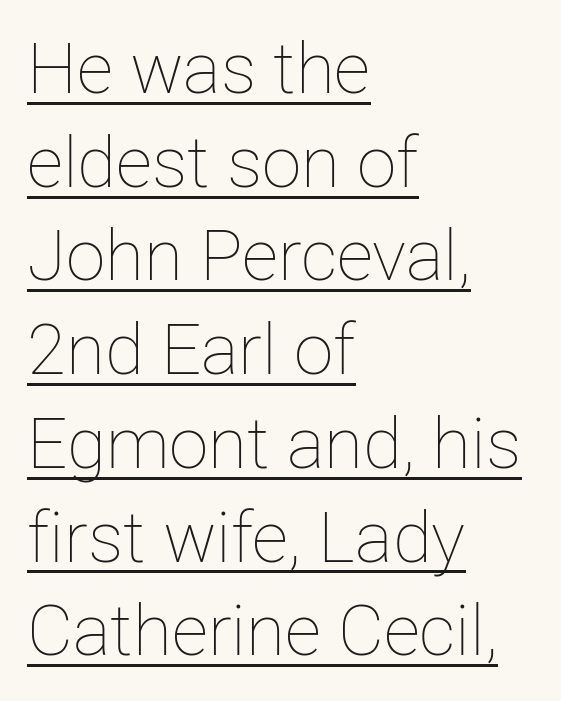
The image shows 71 px thin type, upright; set left-aligned, normal line spacing (1.32x), normal letter spacing, underlined; low stroke contrast and a medium x-height.
